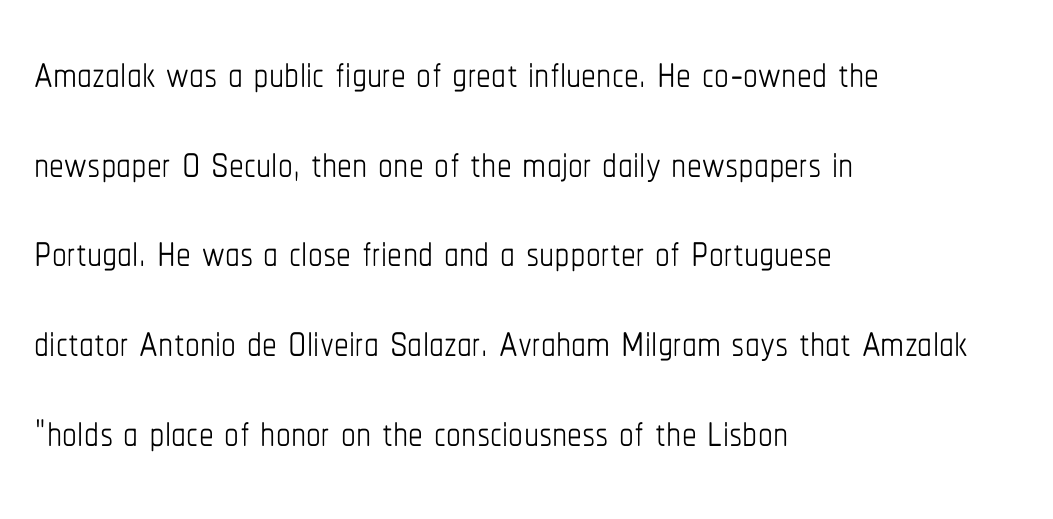
Is the letter spacing exaggerated? No — it looks like the ordinary default. Here the designer chose a conventional face with non-uniform glyph widths. The paragraph shown leans on its left margin. Check under the words: just untouched page. Line spacing here is normal. Posture: straight, roman, zero tilt.
